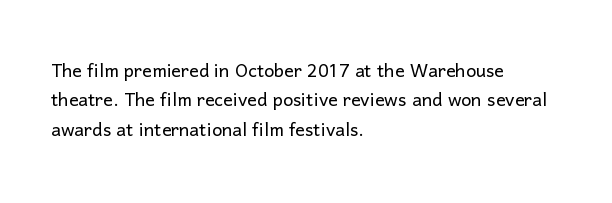
Notice how the stems are strictly vertical — no italics here. Standard letterfit; no display-style spreading of the glyphs. The space beneath each line is pristine and unruled. Counters stay open thanks to moderate or lighter strokes. A classic flush-left, rag-right setting is used for this passage.
